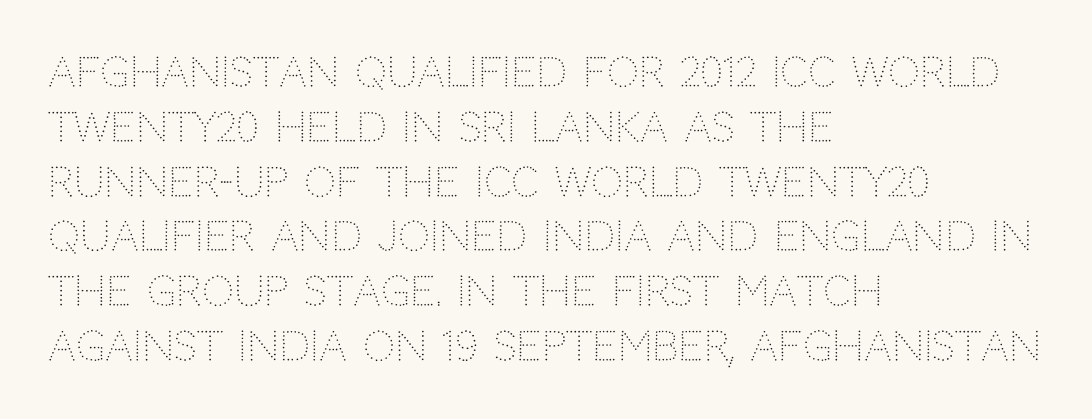
Q: Is the text bold? A: No.
Q: Is the text italic (slanted)? A: No, it is upright.
Q: Is the typeface a serif or a sans-serif typeface? A: Sans-serif.
Q: Is the text underlined? A: No.
Q: How is the paragraph aligned? A: Left-aligned.
Q: Is the spacing between letters normal or unusually wide? A: Normal.
Q: Is the spacing between lines tight, normal or loose? A: Normal.
Q: Width (condensed, normal, or wide)? A: Normal.
Q: Stroke contrast? A: Low.
Q: x-height? A: Large.
Q: Monospaced? A: No.
